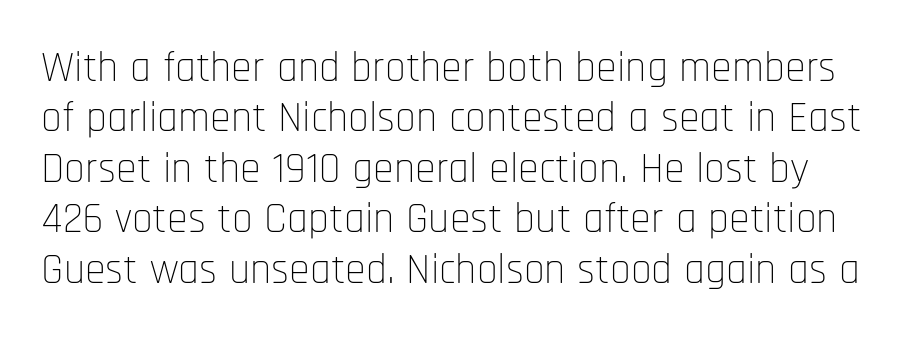
Q: Is the text bold? A: No.
Q: Is the text italic (slanted)? A: No, it is upright.
Q: Is the typeface a serif or a sans-serif typeface? A: Sans-serif.
Q: Is the text underlined? A: No.
Q: Is the spacing between letters normal or unusually wide? A: Normal.
Q: Width (condensed, normal, or wide)? A: Condensed.
Q: Stroke contrast? A: Low.
Q: x-height? A: Large.
Q: Monospaced? A: No.
